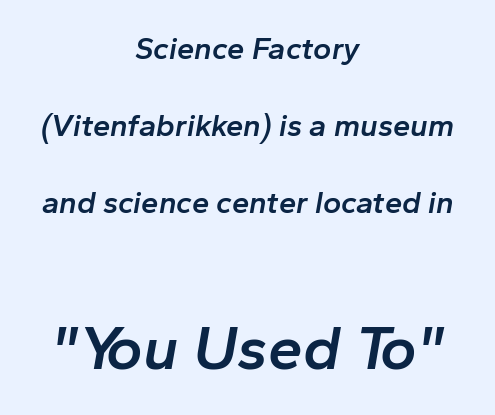
{"italic": "yes", "lean": "right", "slant_degrees": 10, "bold": "semi", "weight": "semibold", "width": "normal", "stroke_contrast": "low", "x_height": "medium", "monospaced": "no", "underline": "no", "align": "center", "line_spacing": "loose", "line_spacing_ratio": 2.49, "letter_spacing": "normal", "letter_spacing_em": 0.0, "larger_block": "second", "size_ratio": 2.0, "glyph_px": 62}
